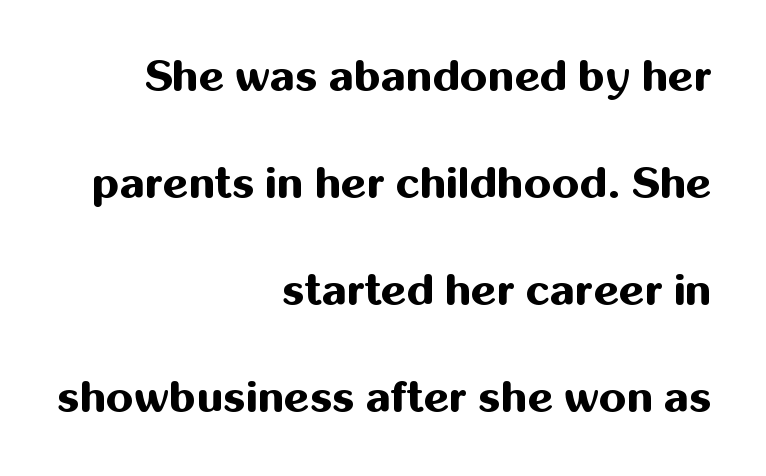
Does extra space separate the letters? No, they use regular spacing. The ragged edge is on the left, which tells us the setting is flush right. Here the designer chose a conventional face with non-uniform glyph widths. The typeface chosen for these lines omits serifs. Unmarked baselines from the first word to the last.
